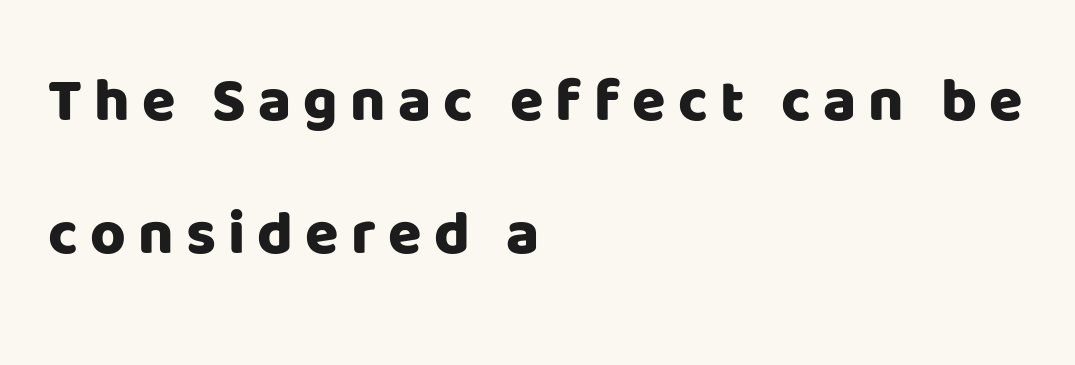
{"serif": "no", "italic": "no", "width": "normal", "stroke_contrast": "low", "x_height": "large", "monospaced": "no", "underline": "no", "align": "left", "line_spacing": "loose", "line_spacing_ratio": 2.18, "letter_spacing": "wide", "letter_spacing_em": 0.2, "glyph_px": 61}
